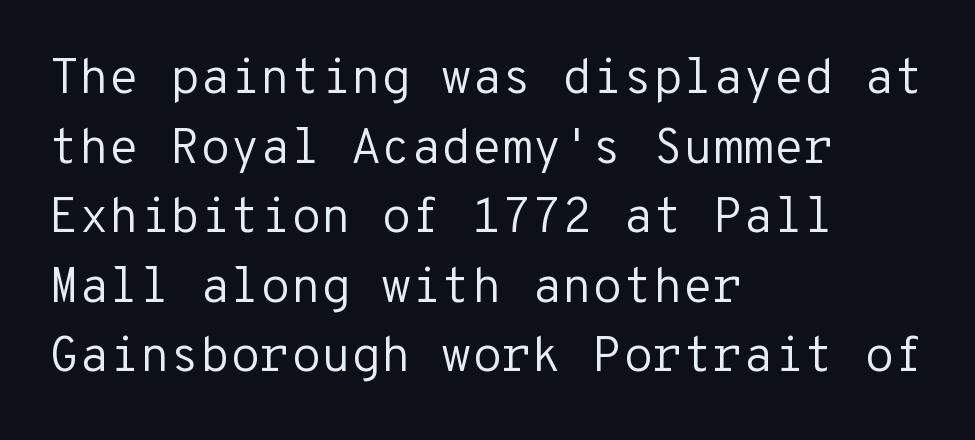
{"serif": "no", "italic": "no", "bold": "no", "weight": "regular", "width": "normal", "stroke_contrast": "low", "x_height": "medium", "monospaced": "yes", "underline": "no", "align": "left", "line_spacing": "normal", "line_spacing_ratio": 1.42, "letter_spacing": "normal", "letter_spacing_em": 0.0, "glyph_px": 49}
